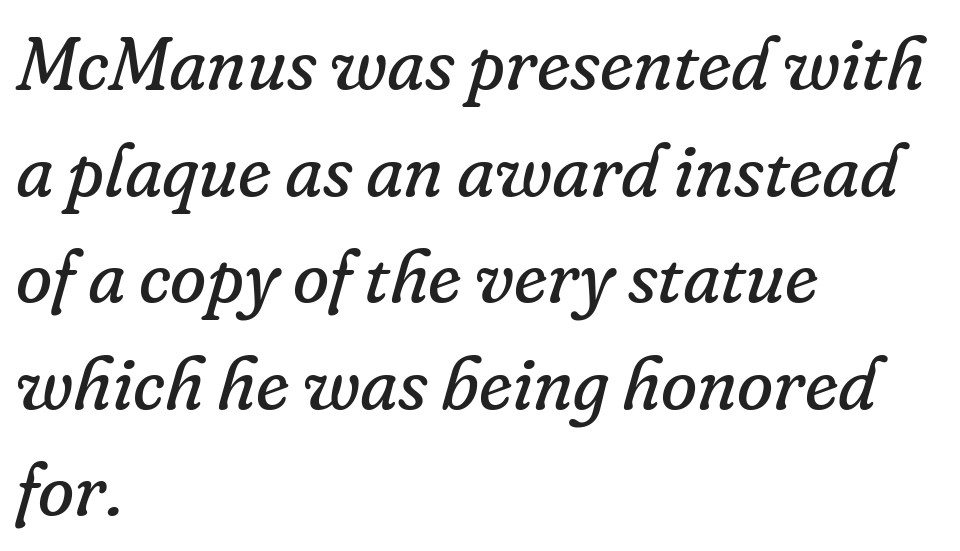
{"serif": "yes", "italic": "yes", "lean": "right", "slant_degrees": 16, "bold": "no", "weight": "regular", "width": "normal", "stroke_contrast": "low", "x_height": "small", "monospaced": "no", "underline": "no", "align": "left", "line_spacing": "normal", "line_spacing_ratio": 1.44, "letter_spacing": "normal", "letter_spacing_em": 0.0, "glyph_px": 74}
